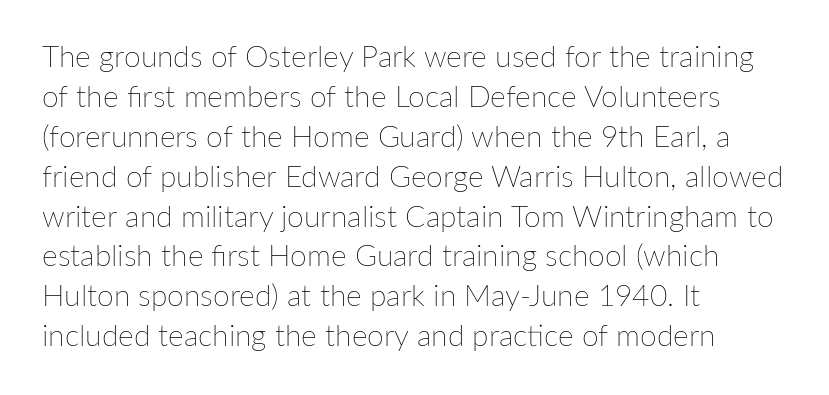
{"italic": "no", "bold": "no", "weight": "thin", "width": "normal", "stroke_contrast": "low", "x_height": "medium", "monospaced": "no", "underline": "no", "align": "left", "line_spacing": "normal", "line_spacing_ratio": 1.33, "letter_spacing": "normal", "letter_spacing_em": 0.0, "glyph_px": 30}
